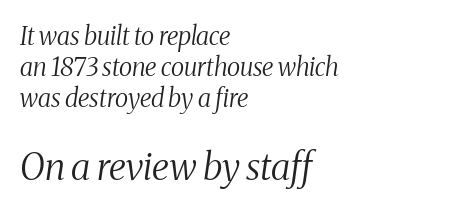
Q: Is the text bold? A: No.
Q: Is the text italic (slanted)? A: Yes, it leans right by about 8 degrees.
Q: Is the typeface a serif or a sans-serif typeface? A: Serif.
Q: Is the text underlined? A: No.
Q: How is the paragraph aligned? A: Left-aligned.
Q: Is the spacing between letters normal or unusually wide? A: Normal.
Q: Which block of text is set in a larger size, the first (top) or the second (bottom)? A: The second (bottom) one.
Q: Width (condensed, normal, or wide)? A: Condensed.
Q: Stroke contrast? A: Medium.
Q: x-height? A: Medium.
Q: Monospaced? A: No.
